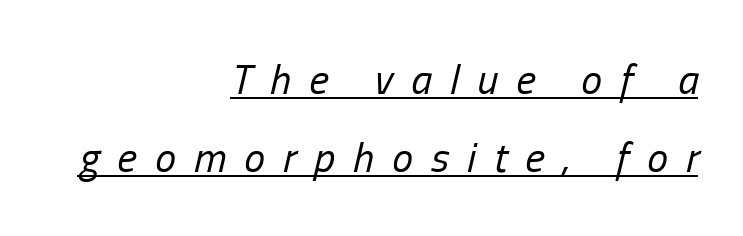
{"italic": "yes", "lean": "right", "slant_degrees": 13, "bold": "no", "weight": "regular", "width": "condensed", "stroke_contrast": "low", "x_height": "medium", "monospaced": "no", "underline": "yes", "align": "right", "line_spacing_ratio": 1.86, "letter_spacing": "wide", "letter_spacing_em": 0.43, "glyph_px": 42}
